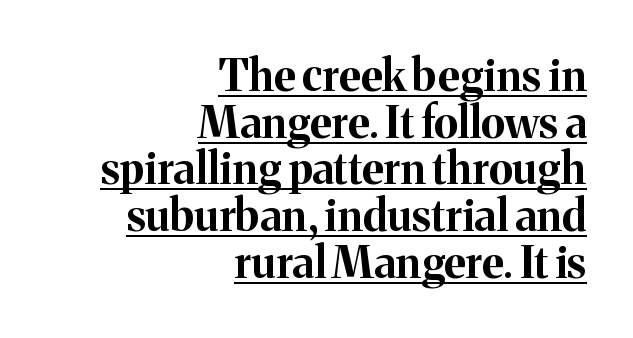
Q: Is the text bold? A: Yes.
Q: Is the text italic (slanted)? A: No, it is upright.
Q: Is the typeface a serif or a sans-serif typeface? A: Serif.
Q: Is the text underlined? A: Yes.
Q: How is the paragraph aligned? A: Right-aligned.
Q: Is the spacing between letters normal or unusually wide? A: Normal.
Q: Is the spacing between lines tight, normal or loose? A: Tight.
Q: Width (condensed, normal, or wide)? A: Normal.
Q: Stroke contrast? A: Medium.
Q: x-height? A: Medium.
Q: Monospaced? A: No.
